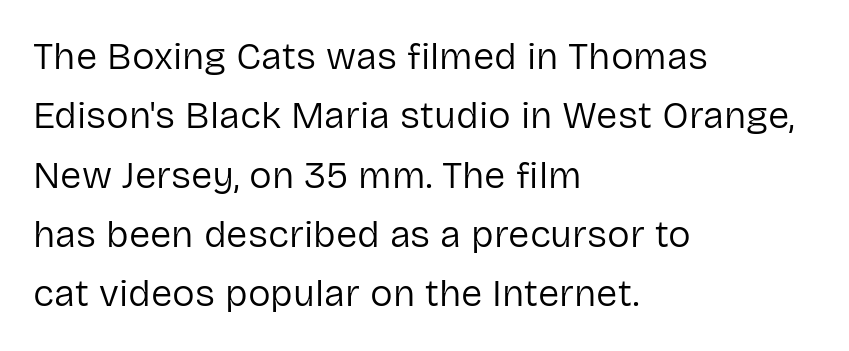
Q: Is the text bold? A: No.
Q: Is the text italic (slanted)? A: No, it is upright.
Q: Is the typeface a serif or a sans-serif typeface? A: Sans-serif.
Q: Is the text underlined? A: No.
Q: How is the paragraph aligned? A: Left-aligned.
Q: Is the spacing between letters normal or unusually wide? A: Normal.
Q: Is the spacing between lines tight, normal or loose? A: Normal.
Q: Width (condensed, normal, or wide)? A: Normal.
Q: Stroke contrast? A: Low.
Q: x-height? A: Medium.
Q: Monospaced? A: No.
